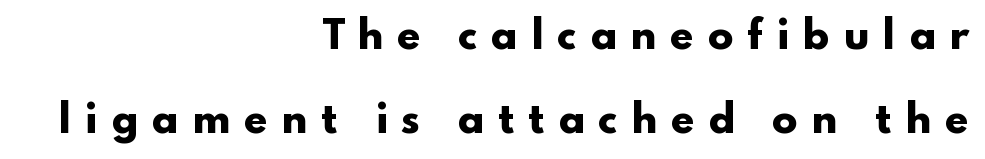
{"serif": "no", "italic": "no", "bold": "yes", "weight": "heavy", "width": "wide", "stroke_contrast": "low", "x_height": "small", "monospaced": "no", "underline": "no", "align": "right", "line_spacing": "loose", "line_spacing_ratio": 2.2, "letter_spacing": "wide", "letter_spacing_em": 0.34, "glyph_px": 38}
